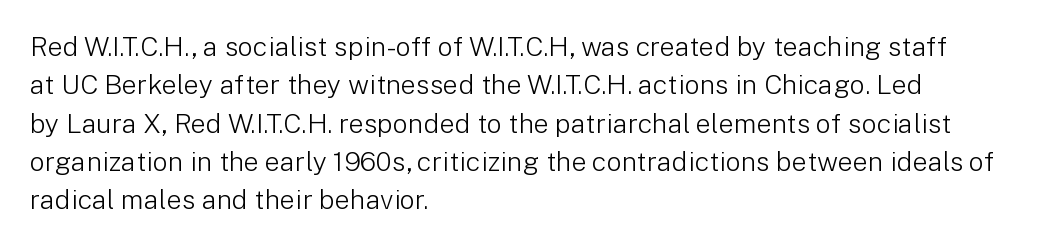
The image shows 27 px text type, upright; set left-aligned, normal line spacing (1.42x), normal letter spacing, not underlined.
